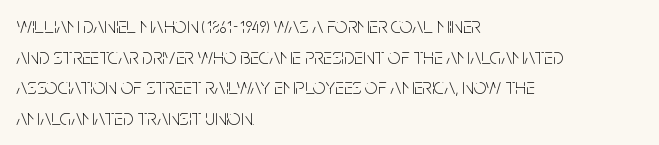
Q: Is the text bold? A: No.
Q: Is the text italic (slanted)? A: No, it is upright.
Q: Is the text underlined? A: No.
Q: How is the paragraph aligned? A: Left-aligned.
Q: Is the spacing between letters normal or unusually wide? A: Normal.
Q: Is the spacing between lines tight, normal or loose? A: Normal.
